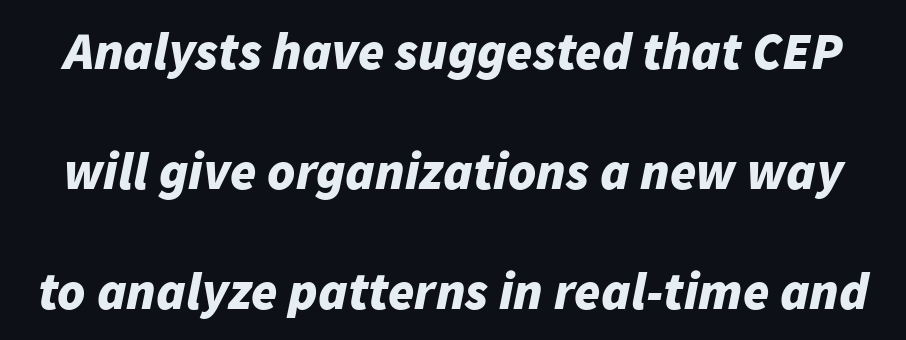
{"italic": "yes", "lean": "right", "slant_degrees": 11, "bold": "yes", "weight": "bold", "width": "normal", "stroke_contrast": "low", "x_height": "medium", "monospaced": "no", "underline": "no", "line_spacing": "loose", "line_spacing_ratio": 2.26, "letter_spacing": "normal", "letter_spacing_em": 0.0, "glyph_px": 53}
